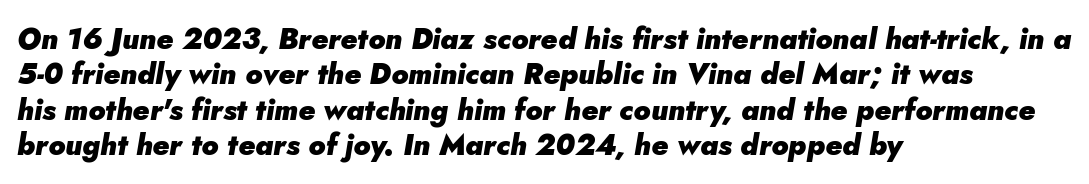
The image shows 29 px heavy type, italic (leaning right); set left-aligned, line spacing 1.22x, normal letter spacing, not underlined; low stroke contrast and a small x-height.
